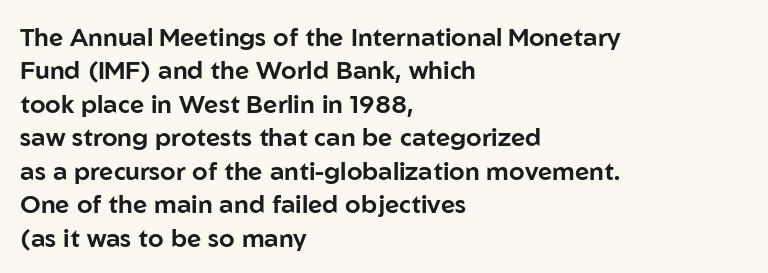
The image shows 25 px text type, upright; set left-aligned, normal line spacing (1.34x), normal letter spacing, not underlined.
